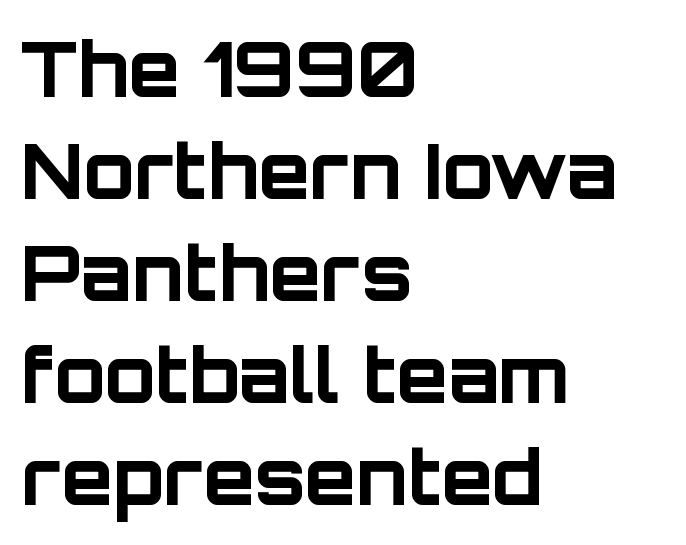
This sample uses an upright cut, with every glyph sitting square on the baseline. Words float on clear page, feet unadorned. One glance says typical: line gaps are just what's usual. Typeset ragged right — the left edge is the straight one.
